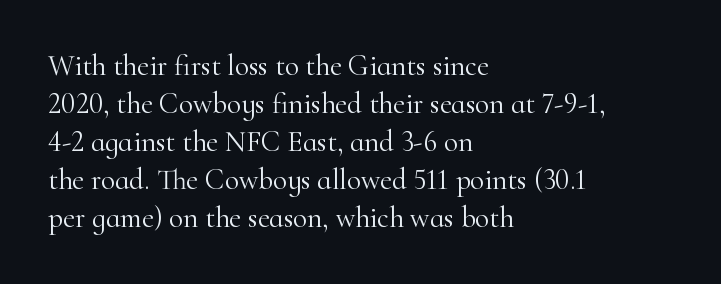
The image shows 29 px light serif type, upright; set left-aligned, normal line spacing (1.31x), normal letter spacing, not underlined; high stroke contrast and a small x-height.
